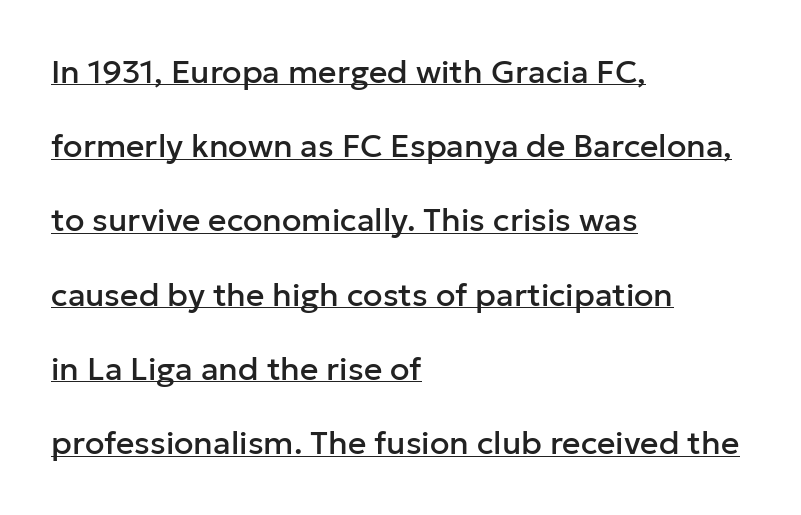
The image shows 32 px sans-serif type, upright; set left-aligned, loose line spacing (2.32x), normal letter spacing, underlined; low stroke contrast and a medium x-height.
